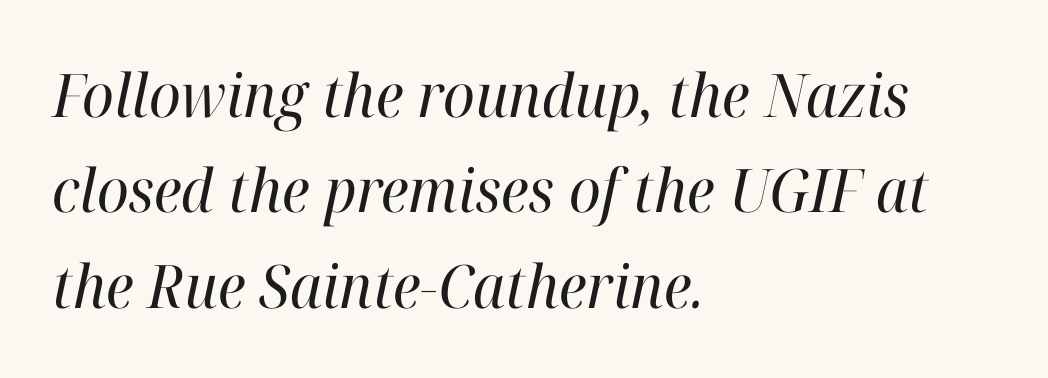
The image shows 60 px regular-weight serif type, italic (leaning right); set left-aligned, normal line spacing (1.59x), normal letter spacing, not underlined; high stroke contrast and a medium x-height.
